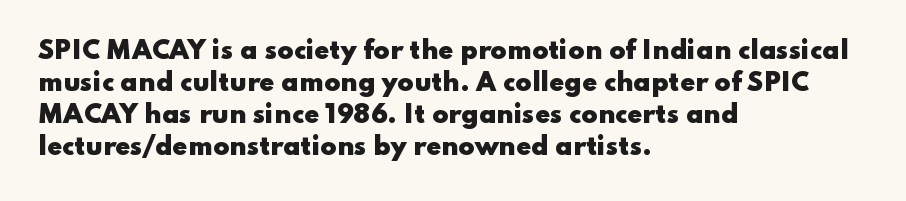
{"italic": "no", "bold": "yes", "underline": "no", "align": "left", "line_spacing": "normal", "line_spacing_ratio": 1.34, "letter_spacing": "normal", "letter_spacing_em": 0.0, "glyph_px": 24}
